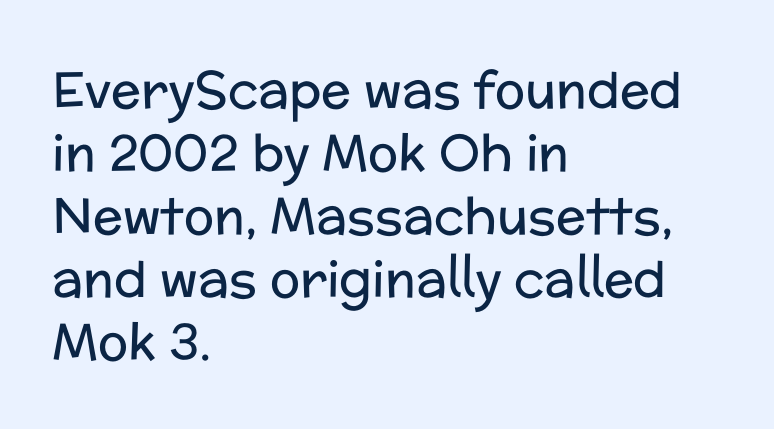
The image shows 50 px regular-weight sans-serif type, upright; set left-aligned, normal line spacing (1.26x), normal letter spacing, not underlined; low stroke contrast and a medium x-height.
